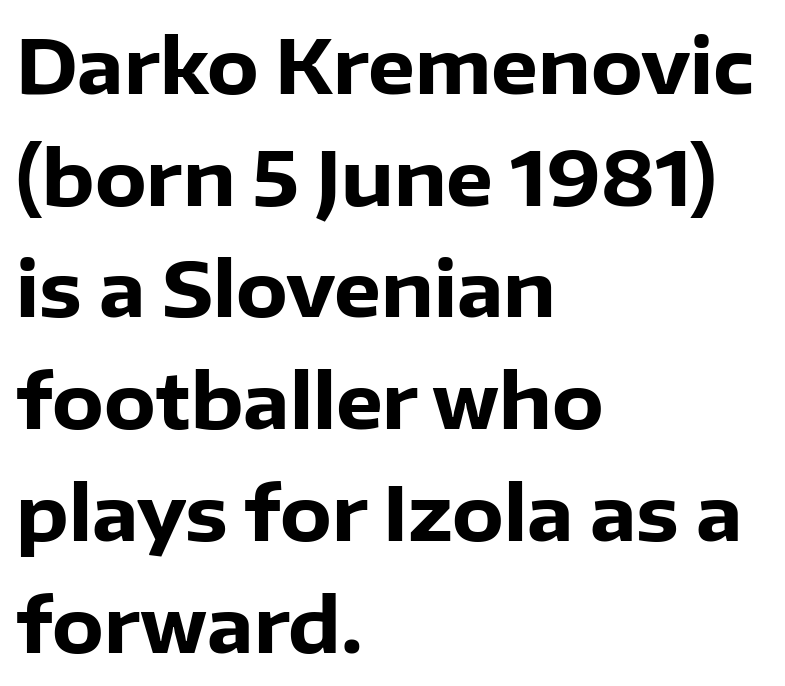
The image shows 75 px heavy sans-serif type, upright; set left-aligned, normal line spacing (1.49x), normal letter spacing, not underlined; low stroke contrast and a medium x-height.
